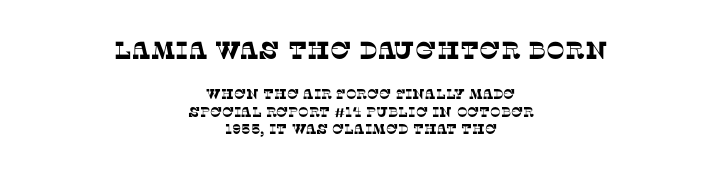
{"underline": "no", "align": "center", "line_spacing": "normal", "line_spacing_ratio": 1.25, "letter_spacing": "normal", "letter_spacing_em": 0.0, "larger_block": "first", "size_ratio": 1.79, "glyph_px": 25}
